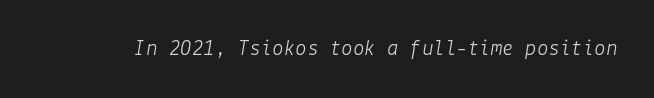
The image shows 23 px text type, italic (leaning right); set normal letter spacing, not underlined.
